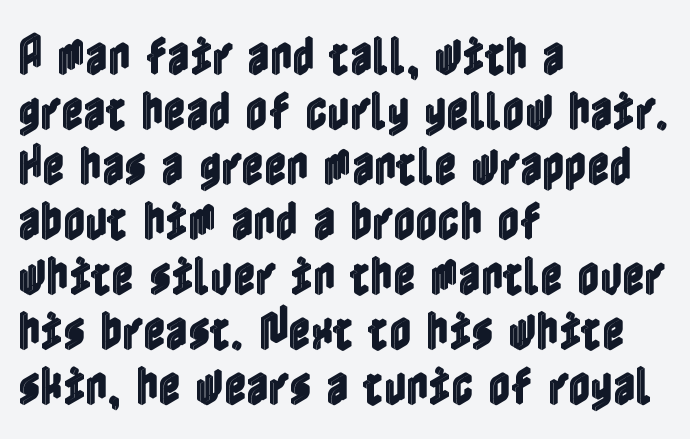
{"italic": "no", "width": "condensed", "x_height": "medium", "underline": "no", "align": "left", "line_spacing": "normal", "line_spacing_ratio": 1.28, "letter_spacing": "normal", "letter_spacing_em": 0.0, "glyph_px": 43}
